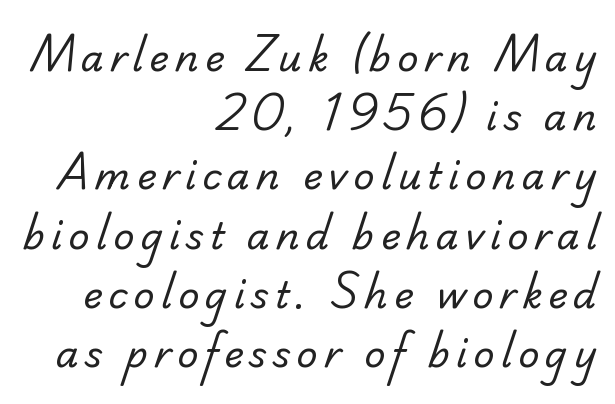
The image shows 37 px regular-weight serif type; set right-aligned, normal line spacing (1.6x), not underlined; low stroke contrast and a small x-height.
